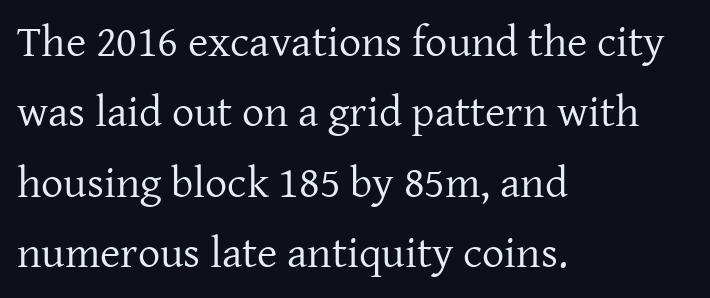
Q: Is the text bold? A: No.
Q: Is the text italic (slanted)? A: No, it is upright.
Q: Is the typeface a serif or a sans-serif typeface? A: Serif.
Q: Is the text underlined? A: No.
Q: How is the paragraph aligned? A: Left-aligned.
Q: Is the spacing between letters normal or unusually wide? A: Normal.
Q: Is the spacing between lines tight, normal or loose? A: Normal.
Q: Width (condensed, normal, or wide)? A: Normal.
Q: Stroke contrast? A: Low.
Q: x-height? A: Medium.
Q: Monospaced? A: No.
